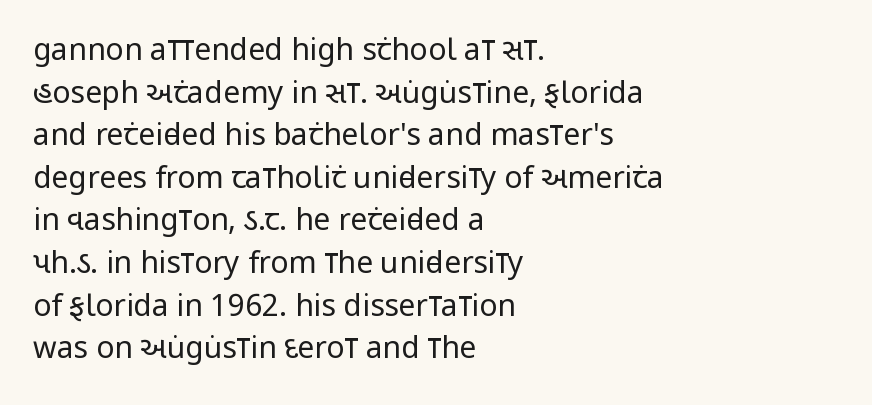
{"serif": "no", "italic": "no", "bold": "no", "weight": "regular", "width": "condensed", "stroke_contrast": "low", "x_height": "large", "monospaced": "no", "underline": "no", "align": "left", "line_spacing": "normal", "line_spacing_ratio": 1.42, "letter_spacing": "normal", "letter_spacing_em": 0.0, "glyph_px": 30}
